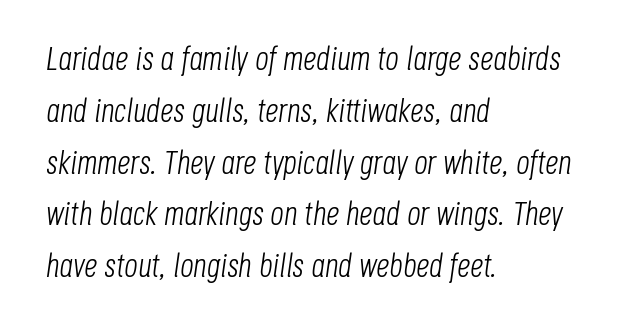
Is the stroke heavy? The answer is a plain regular-or-lighter. Character widths vary here, with narrow letters taking less room than wide ones. Regular leading. Casual observation: everything's shoved over to the left. Characters follow at the spacing the type designer built in. Is the type slanted? Yes — the strokes lean at a clear angle.
